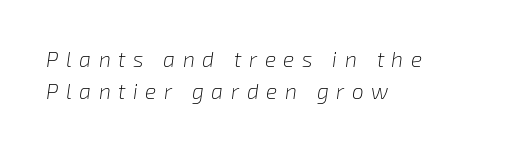
The image shows 21 px text type, italic (leaning right); set left-aligned, normal line spacing (1.54x), unusually wide letter spacing (+0.36 em), not underlined.
